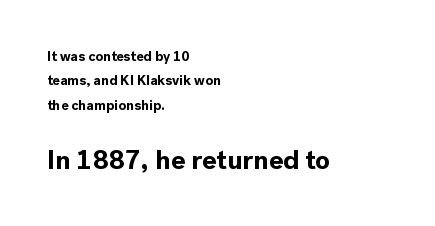
Q: Is the text bold? A: Yes.
Q: Is the text italic (slanted)? A: No, it is upright.
Q: Is the text underlined? A: No.
Q: How is the paragraph aligned? A: Left-aligned.
Q: Is the spacing between letters normal or unusually wide? A: Normal.
Q: Which block of text is set in a larger size, the first (top) or the second (bottom)? A: The second (bottom) one.
